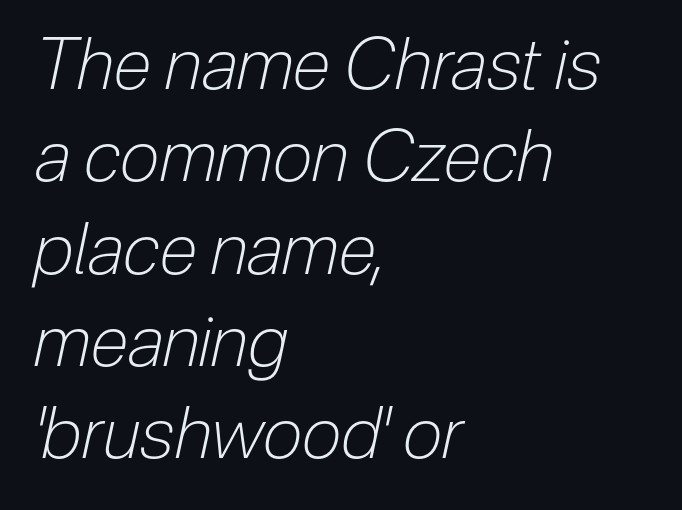
Q: Is the text bold? A: No.
Q: Is the text italic (slanted)? A: Yes, it leans right by about 12 degrees.
Q: Is the text underlined? A: No.
Q: How is the paragraph aligned? A: Left-aligned.
Q: Is the spacing between letters normal or unusually wide? A: Normal.
Q: Is the spacing between lines tight, normal or loose? A: Normal.
Q: Width (condensed, normal, or wide)? A: Condensed.
Q: Stroke contrast? A: Low.
Q: x-height? A: Medium.
Q: Monospaced? A: No.
